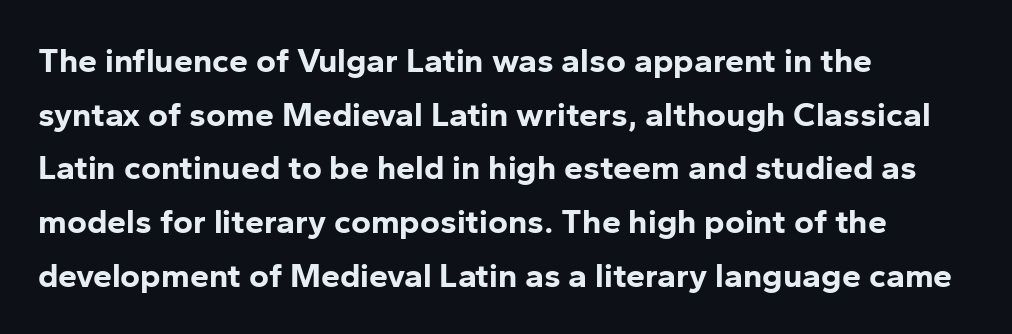
Q: Is the text bold? A: Yes.
Q: Is the text italic (slanted)? A: No, it is upright.
Q: Is the typeface a serif or a sans-serif typeface? A: Sans-serif.
Q: Is the text underlined? A: No.
Q: How is the paragraph aligned? A: Left-aligned.
Q: Is the spacing between letters normal or unusually wide? A: Normal.
Q: Is the spacing between lines tight, normal or loose? A: Normal.
Q: Width (condensed, normal, or wide)? A: Normal.
Q: Stroke contrast? A: Low.
Q: x-height? A: Medium.
Q: Monospaced? A: No.
